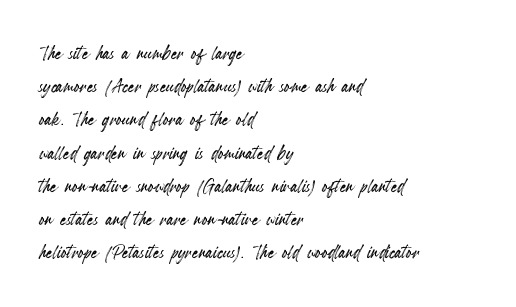
Students, observe: this is what conventionally led text looks like. Look at the tracking — it's just the regular setting, nothing added. The paragraph has a hard left edge and a soft right edge. Check under the words: just untouched page.
